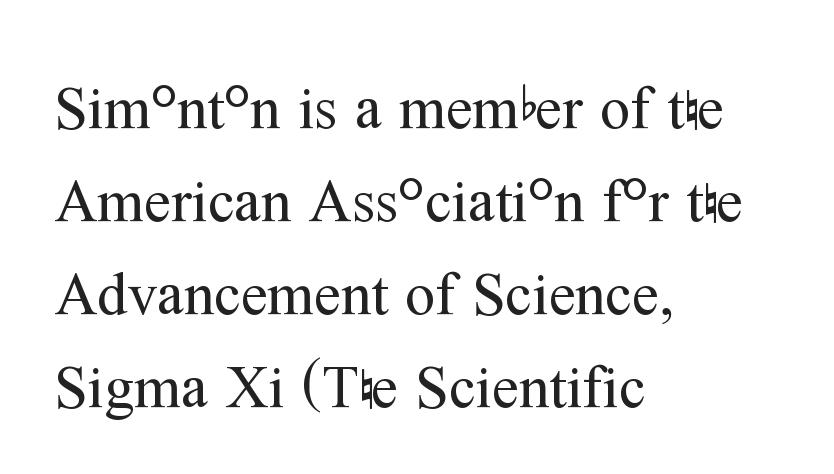
Q: Is the text bold? A: No.
Q: Is the text italic (slanted)? A: No, it is upright.
Q: Is the typeface a serif or a sans-serif typeface? A: Serif.
Q: Is the text underlined? A: No.
Q: How is the paragraph aligned? A: Left-aligned.
Q: Is the spacing between letters normal or unusually wide? A: Normal.
Q: Is the spacing between lines tight, normal or loose? A: Normal.
Q: Width (condensed, normal, or wide)? A: Normal.
Q: Stroke contrast? A: Medium.
Q: x-height? A: Medium.
Q: Monospaced? A: No.
